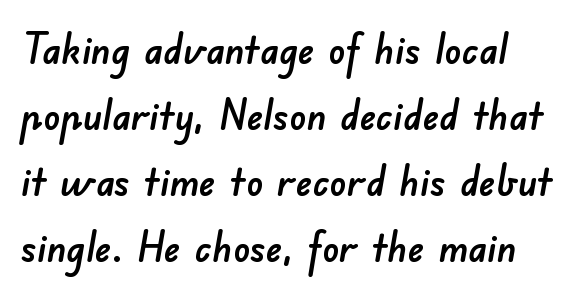
The image shows 42 px sans-serif type; set left-aligned, normal line spacing (1.57x), normal letter spacing, not underlined; low stroke contrast and a small x-height.
